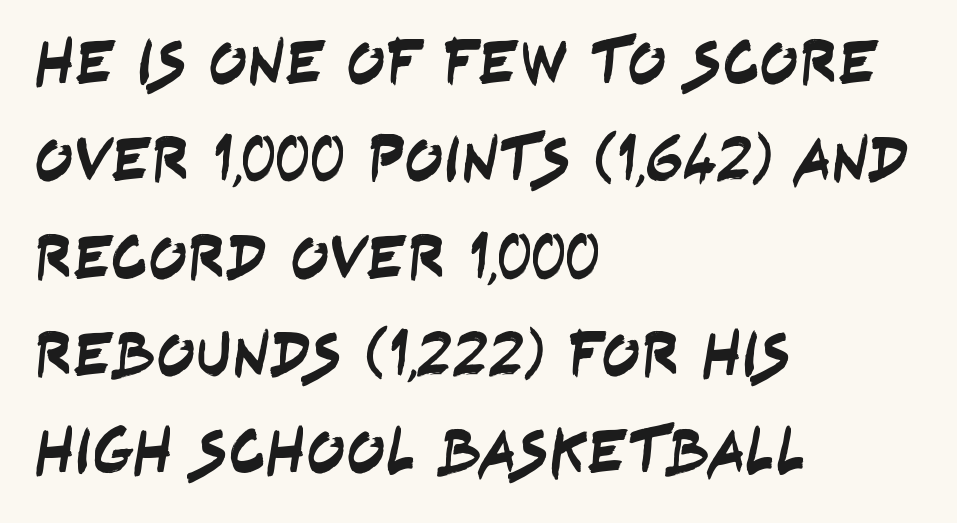
{"serif": "no", "width": "condensed", "stroke_contrast": "low", "x_height": "large", "monospaced": "no", "underline": "no", "align": "left", "line_spacing": "normal", "line_spacing_ratio": 1.52, "letter_spacing": "normal", "letter_spacing_em": 0.0, "glyph_px": 64}
